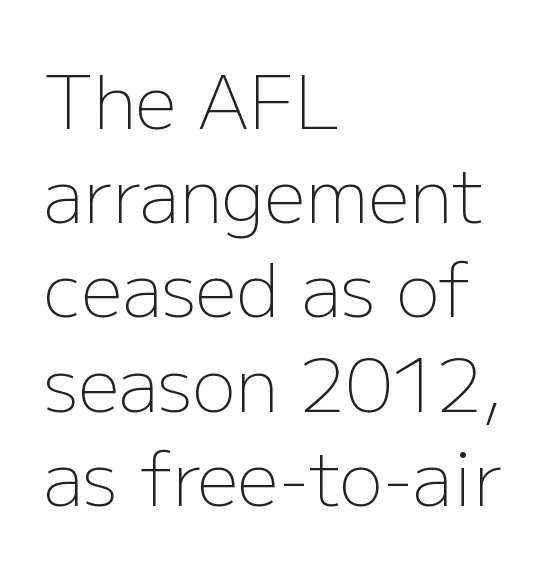
Does the type have serifs? No, each stem ends abruptly. Words float on clear page, feet unadorned. Each new line begins a customary step beneath the previous one. Each letter keeps its own natural width here, so spacing adapts to shape.
